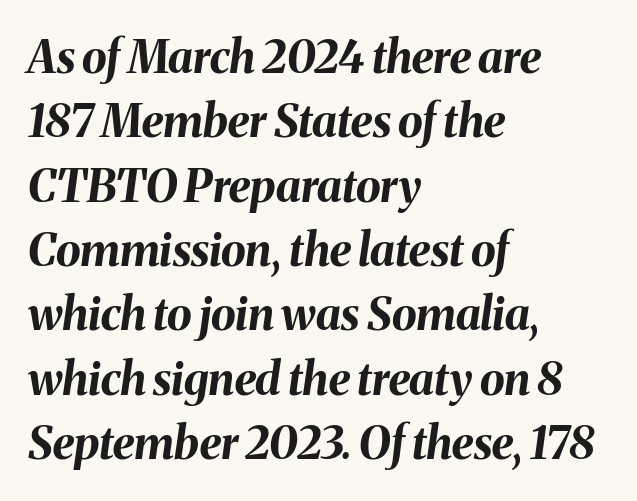
The image shows 45 px bold type, italic (leaning right); set left-aligned, normal line spacing (1.43x), normal letter spacing, not underlined; medium stroke contrast and a medium x-height.
